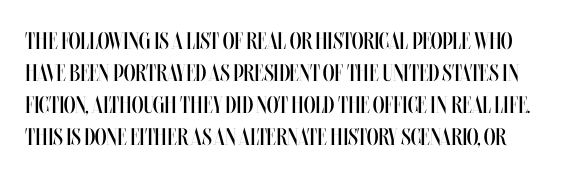
Q: Is the text bold? A: No.
Q: Is the text italic (slanted)? A: No, it is upright.
Q: Is the text underlined? A: No.
Q: Is the spacing between letters normal or unusually wide? A: Normal.
Q: Is the spacing between lines tight, normal or loose? A: Normal.
